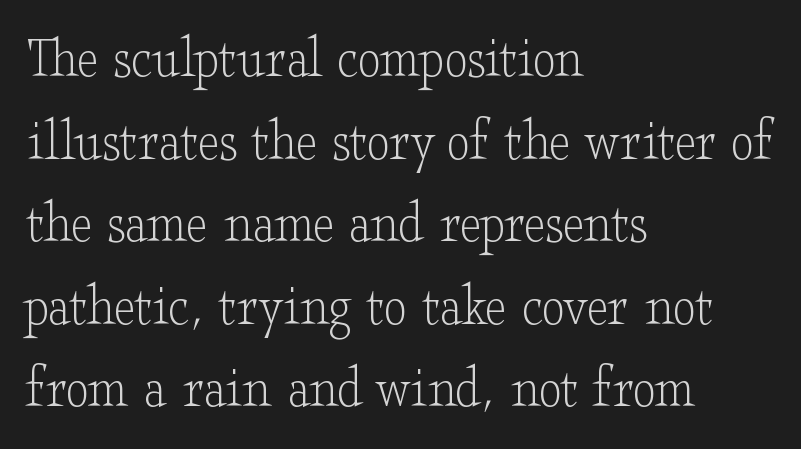
{"serif": "yes", "italic": "no", "bold": "no", "weight": "light", "width": "wide", "stroke_contrast": "low", "x_height": "small", "monospaced": "no", "underline": "no", "align": "left", "line_spacing": "normal", "line_spacing_ratio": 1.4, "letter_spacing": "normal", "letter_spacing_em": 0.0, "glyph_px": 59}
